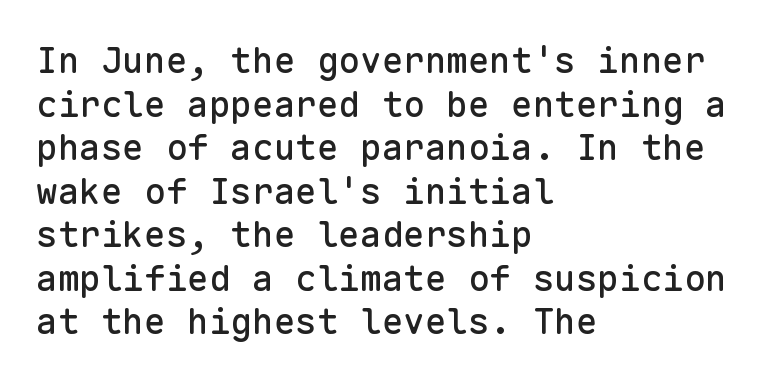
The image shows 36 px sans-serif type, upright, monospaced; set left-aligned, line spacing 1.21x, normal letter spacing, not underlined; low stroke contrast and a medium x-height.
